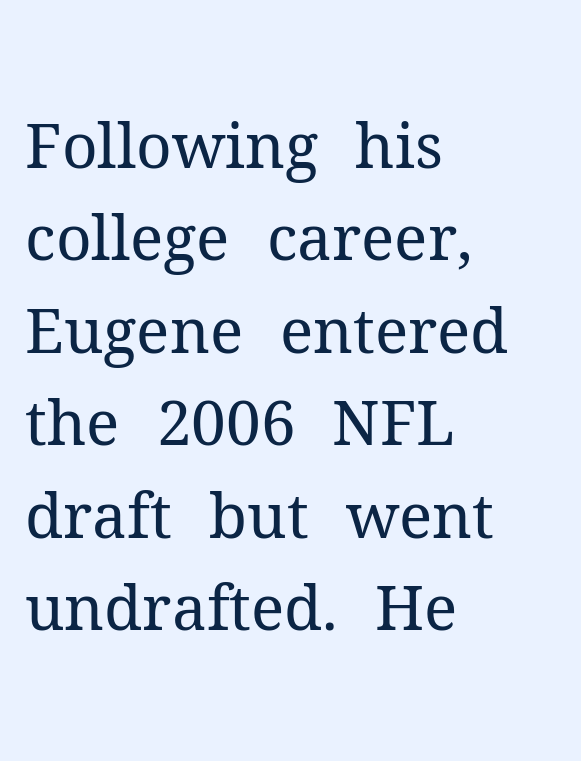
Ordinary non-slanted type is in use. Note: serifs present on the glyphs. Successive baselines arrive at the customary interval. The rendering uses natural spacing where letterforms have individual widths.
